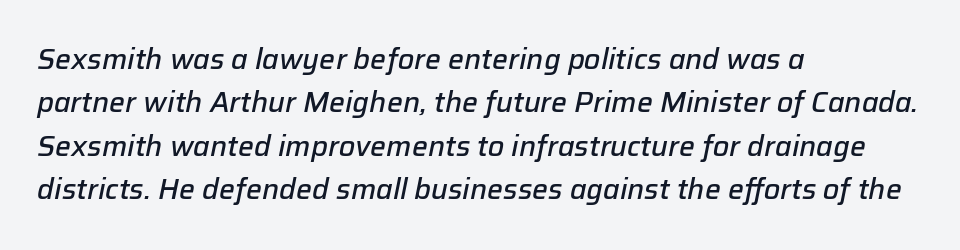
{"italic": "yes", "lean": "right", "slant_degrees": 12, "bold": "semi", "weight": "semibold", "width": "normal", "stroke_contrast": "low", "x_height": "medium", "monospaced": "no", "underline": "no", "align": "left", "line_spacing": "normal", "line_spacing_ratio": 1.55, "letter_spacing": "normal", "letter_spacing_em": 0.0, "glyph_px": 28}
